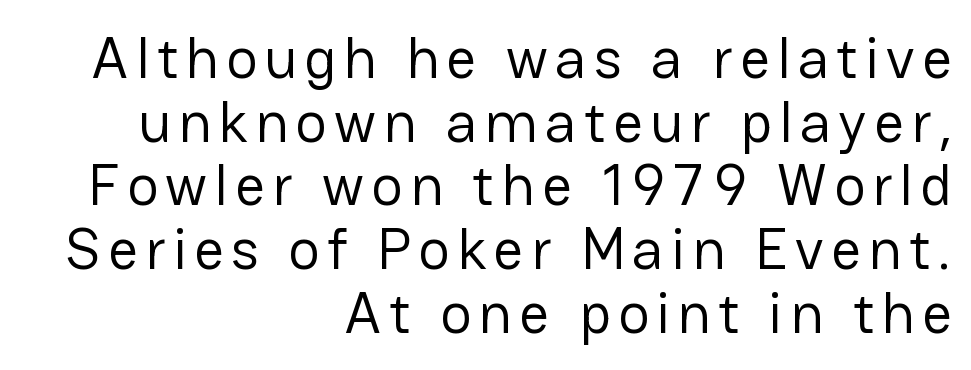
No extra ink here — the face is not bold. The lines in this sample share a right terminus and differ only in where they begin. Is this a fixed-width face? No — the glyphs have proportional, varying widths. You can tell from the bare stems that sans-serif type was used. The line-height multiplier appears low, near solid setting.
